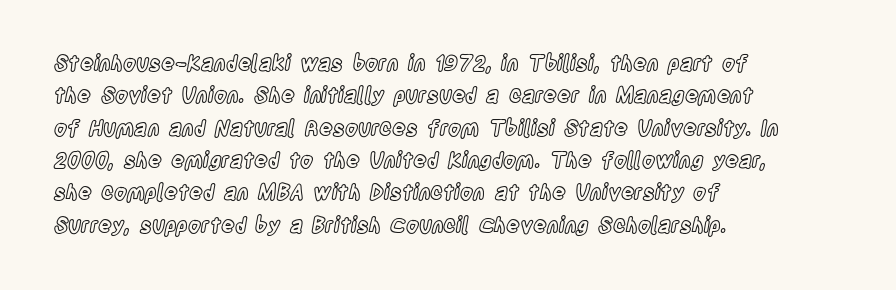
Q: Is the text italic (slanted)? A: Yes.
Q: Is the text underlined? A: No.
Q: How is the paragraph aligned? A: Left-aligned.
Q: Is the spacing between letters normal or unusually wide? A: Normal.
Q: Is the spacing between lines tight, normal or loose? A: Normal.
